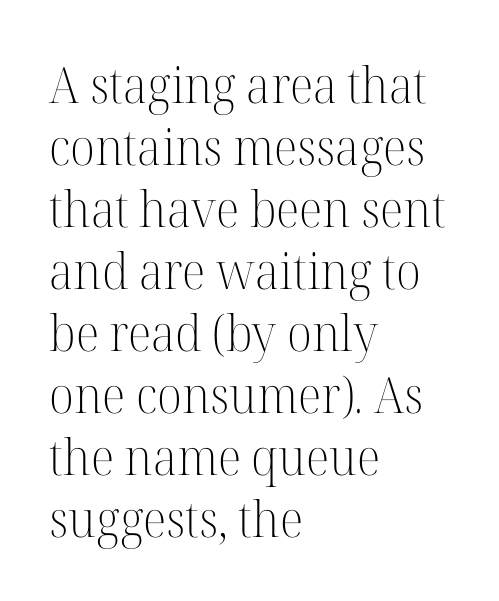
There is no visible air inserted between adjacent glyphs. The weight tops out at a normal text grade. Lines of text with bare space underneath. Is this a sans? No — the strokes have serifs.
